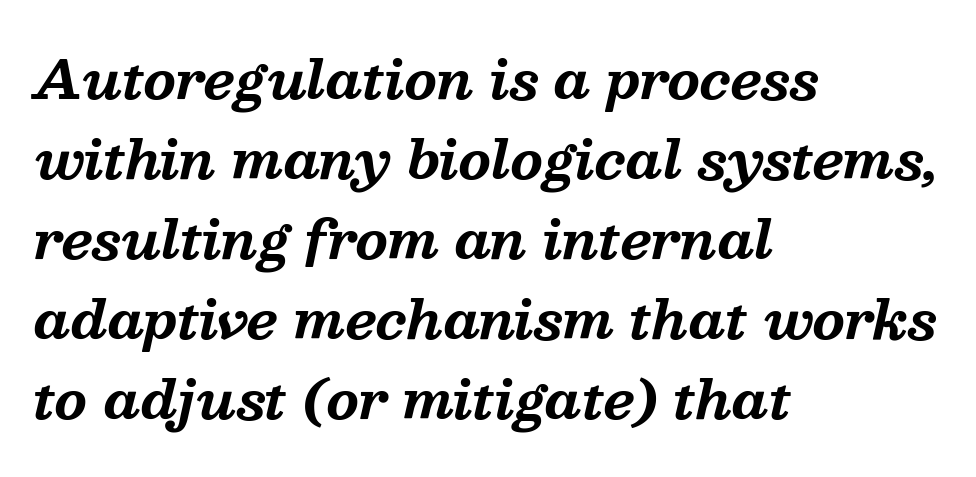
Q: Is the text bold? A: Yes.
Q: Is the text italic (slanted)? A: Yes, it leans right by about 13 degrees.
Q: Is the typeface a serif or a sans-serif typeface? A: Serif.
Q: Is the text underlined? A: No.
Q: How is the paragraph aligned? A: Left-aligned.
Q: Is the spacing between letters normal or unusually wide? A: Normal.
Q: Is the spacing between lines tight, normal or loose? A: Normal.
Q: Width (condensed, normal, or wide)? A: Normal.
Q: Stroke contrast? A: Medium.
Q: x-height? A: Medium.
Q: Monospaced? A: No.
